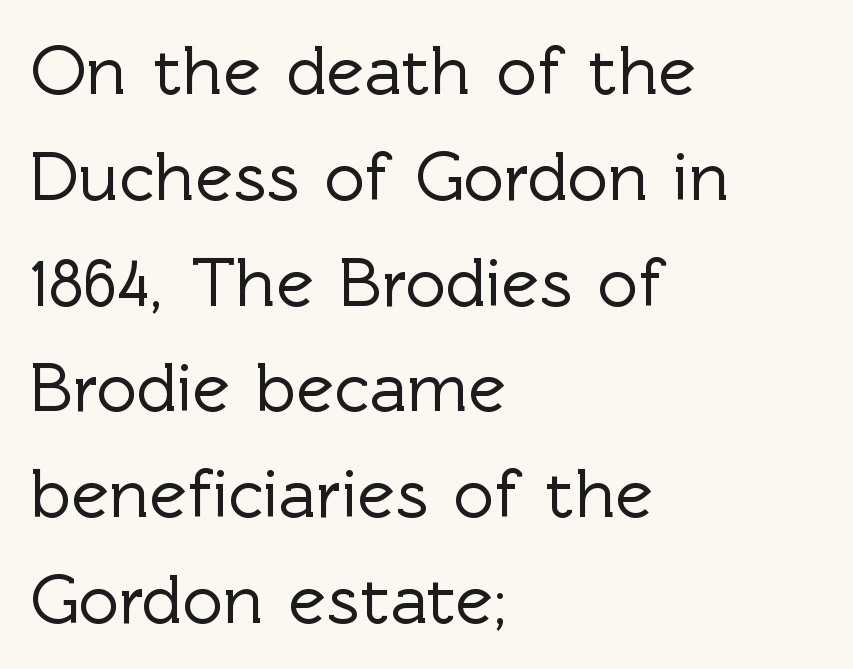
Does extra space separate the letters? No, they use regular spacing. Is there much room between lines? A standard amount, neither cramped nor airy. This rendering features lettering with no underline. Posture: straight, roman, zero tilt. Varying glyph widths throughout — classic text-font behaviour.
